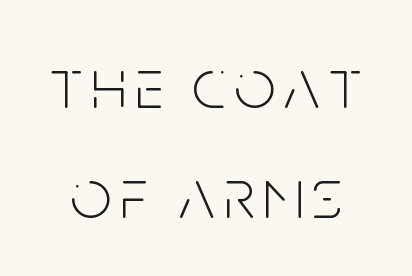
The image shows 72 px light, condensed sans-serif type, upright; set normal line spacing (1.53x), not underlined; low stroke contrast and a large x-height.
